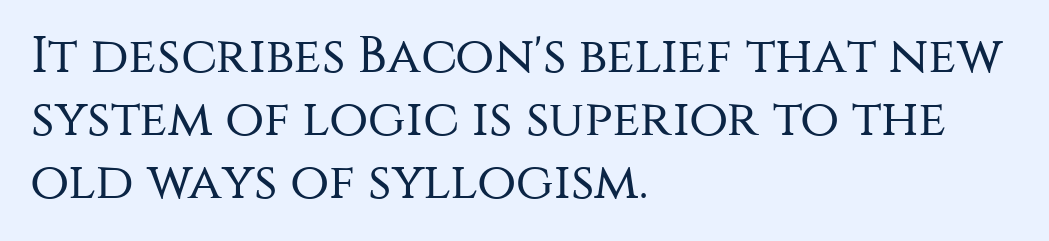
{"serif": "no", "italic": "no", "bold": "no", "weight": "regular", "width": "normal", "stroke_contrast": "medium", "x_height": "large", "monospaced": "no", "underline": "no", "align": "left", "line_spacing_ratio": 1.24, "letter_spacing": "normal", "letter_spacing_em": 0.0, "glyph_px": 51}
